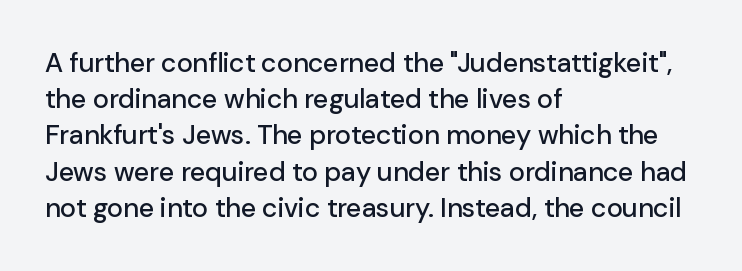
A normal amount of white space separates one row of letters from the next. Rendered with straight, roman letterforms. Rule under the text: the space is simply empty. Glyph-to-glyph distance matches everyday printed text. Horizontal alignment here is leftward, the default for most running prose.
